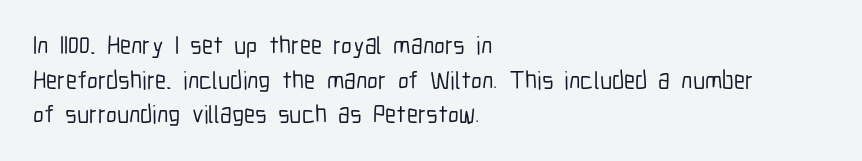
The image shows 25 px text type, upright; set left-aligned, normal line spacing (1.39x), normal letter spacing, not underlined.
